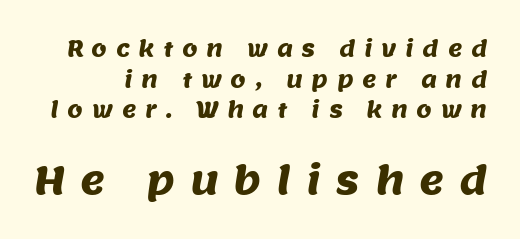
The image shows 38 px sans-serif type; set normal line spacing (1.39x), unusually wide letter spacing (+0.39 em), not underlined; the second (bottom) block is 1.73x larger; medium stroke contrast and a large x-height.
